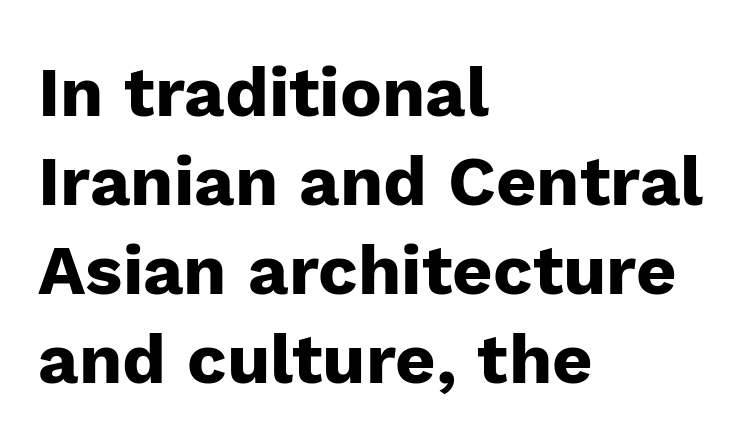
The image shows 70 px heavy sans-serif type, upright; set left-aligned, normal line spacing (1.27x), normal letter spacing, not underlined; low stroke contrast and a medium x-height.
